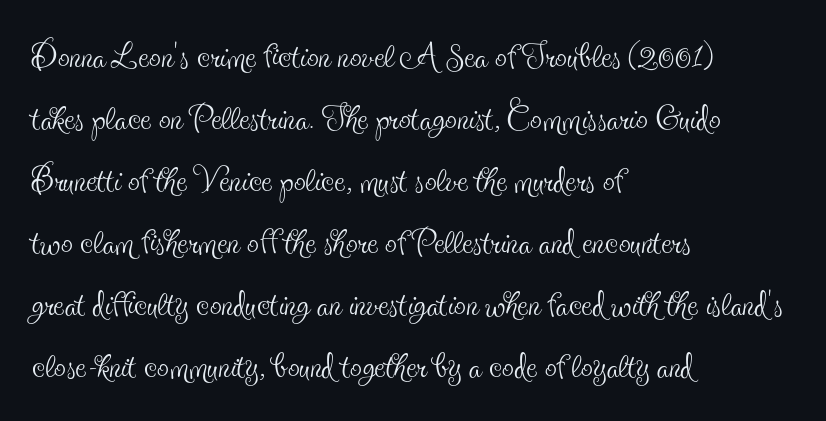
{"serif": "yes", "bold": "no", "weight": "thin", "width": "condensed", "x_height": "small", "monospaced": "no", "underline": "no", "align": "left", "line_spacing": "normal", "line_spacing_ratio": 1.32, "letter_spacing": "normal", "letter_spacing_em": 0.0, "glyph_px": 47}
